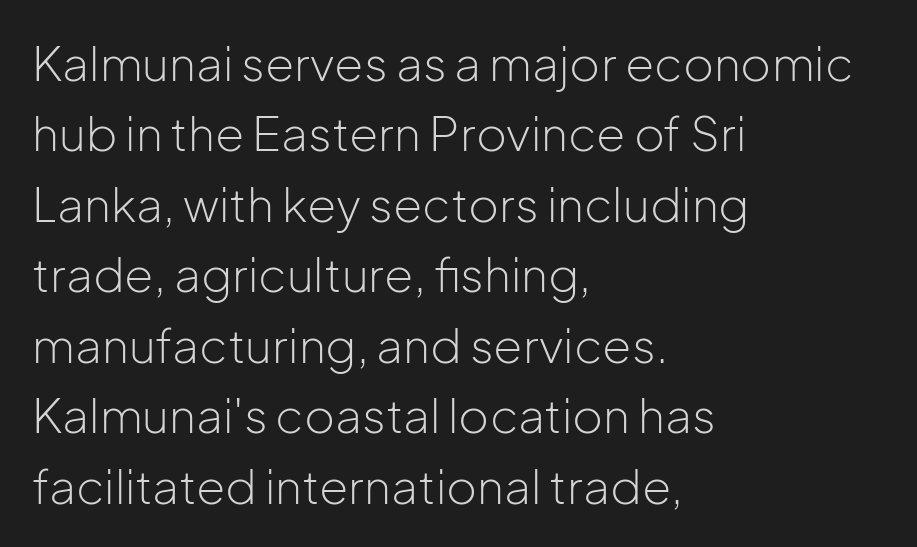
The image shows 47 px light sans-serif type, upright; set left-aligned, normal line spacing (1.5x), normal letter spacing, not underlined; low stroke contrast and a medium x-height.
